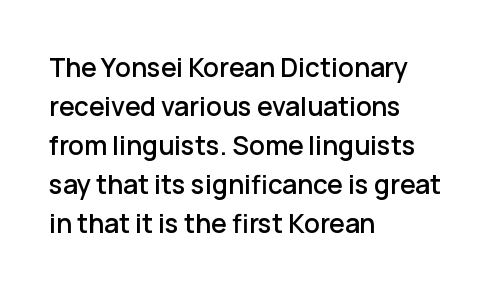
Q: Is the text italic (slanted)? A: No, it is upright.
Q: Is the text underlined? A: No.
Q: How is the paragraph aligned? A: Left-aligned.
Q: Is the spacing between letters normal or unusually wide? A: Normal.
Q: Is the spacing between lines tight, normal or loose? A: Normal.
